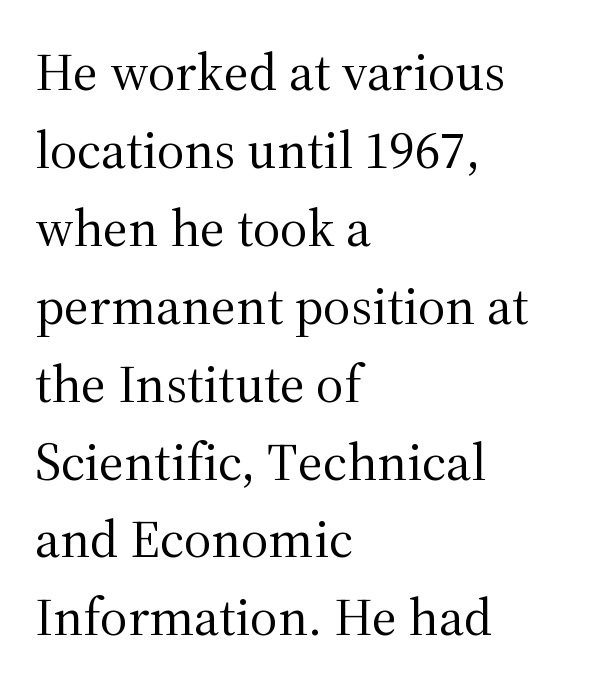
The image shows 53 px regular-weight serif type, upright; set left-aligned, normal line spacing (1.47x), normal letter spacing, not underlined; medium stroke contrast and a medium x-height.
